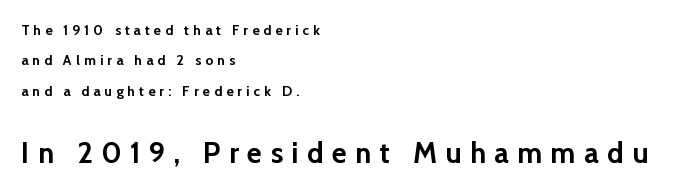
{"serif": "no", "italic": "no", "bold": "yes", "weight": "semibold", "width": "normal", "stroke_contrast": "low", "x_height": "medium", "monospaced": "no", "underline": "no", "align": "left", "line_spacing": "loose", "line_spacing_ratio": 2.17, "letter_spacing": "wide", "letter_spacing_em": 0.29, "larger_block": "second", "size_ratio": 2.07, "glyph_px": 29}
